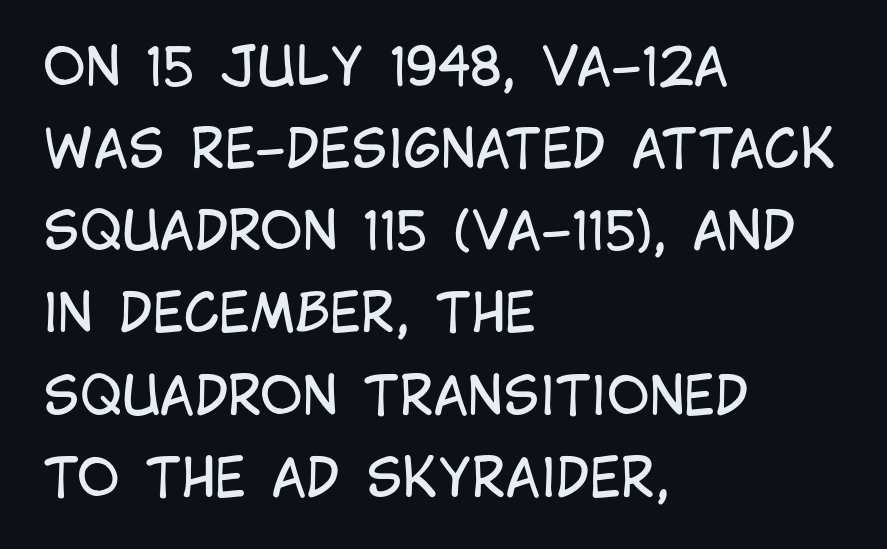
Q: Is the text bold? A: No.
Q: Is the text italic (slanted)? A: No, it is upright.
Q: Is the typeface a serif or a sans-serif typeface? A: Sans-serif.
Q: Is the text underlined? A: No.
Q: How is the paragraph aligned? A: Left-aligned.
Q: Is the spacing between letters normal or unusually wide? A: Normal.
Q: Is the spacing between lines tight, normal or loose? A: Normal.
Q: Width (condensed, normal, or wide)? A: Condensed.
Q: Stroke contrast? A: Low.
Q: x-height? A: Large.
Q: Monospaced? A: No.
